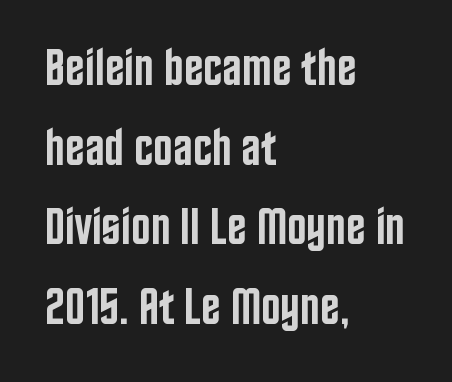
Check under the words: just untouched page. Each letter's strokes conclude bluntly, with no projecting serifs. Each letter keeps its own natural width here, so spacing adapts to shape. These lines are set flush left with a ragged right edge. Notice how descenders clear the ascenders below comfortably — that's standard leading.
